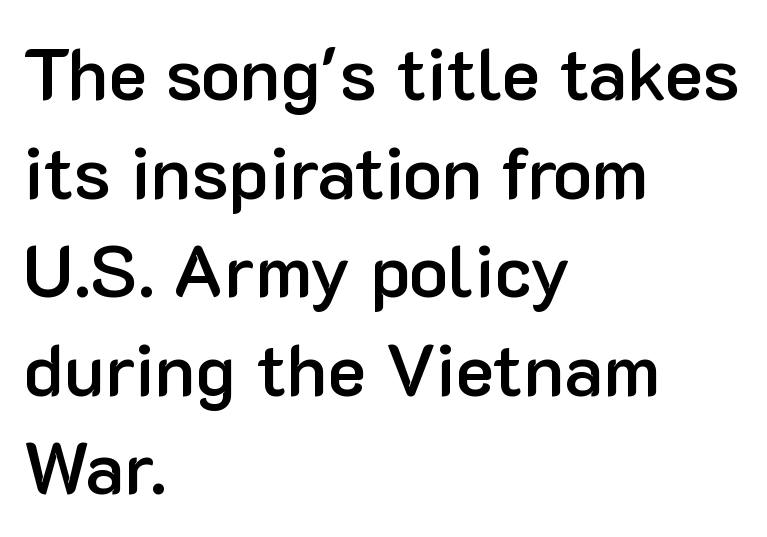
Descenders hang freely into open space. Check where the strokes stop: nothing finishes them off — pure sans. This is roman type, the default non-slanted kind. The lines sit at an ordinary, default distance from one another. The rag falls on the right side of this text block.
